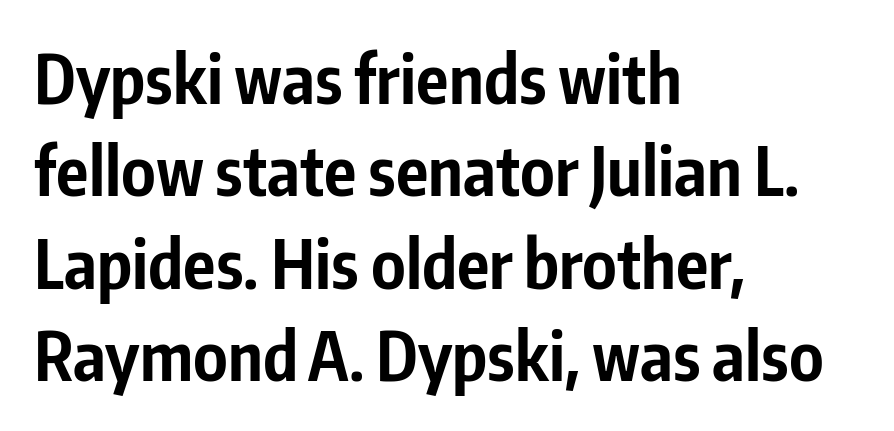
The image shows 67 px bold, condensed sans-serif type, upright; set left-aligned, normal line spacing (1.38x), normal letter spacing, not underlined; low stroke contrast and a medium x-height.
